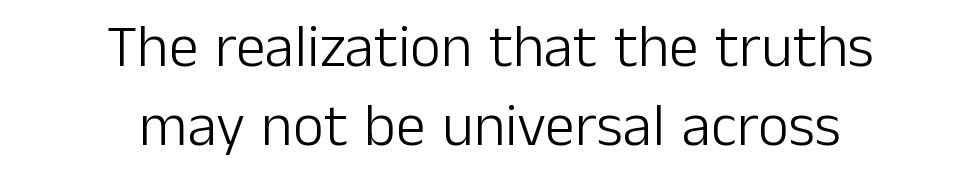
Reading down the column, the eye jumps a familiar distance to each next line. Stroke mass is kept to a normal reading level or below. A student would call this center alignment; a typographer would say set centered. The letters carry no serifs — their stems end cleanly without finishing strokes.
